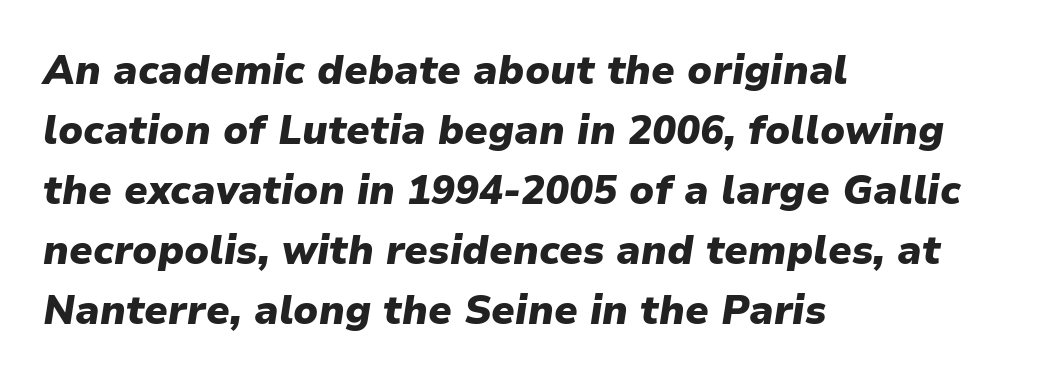
Q: Is the text bold? A: Yes.
Q: Is the text italic (slanted)? A: Yes, it leans right by about 9 degrees.
Q: Is the text underlined? A: No.
Q: How is the paragraph aligned? A: Left-aligned.
Q: Is the spacing between letters normal or unusually wide? A: Normal.
Q: Is the spacing between lines tight, normal or loose? A: Normal.
Q: Width (condensed, normal, or wide)? A: Normal.
Q: Stroke contrast? A: Low.
Q: x-height? A: Medium.
Q: Monospaced? A: No.
